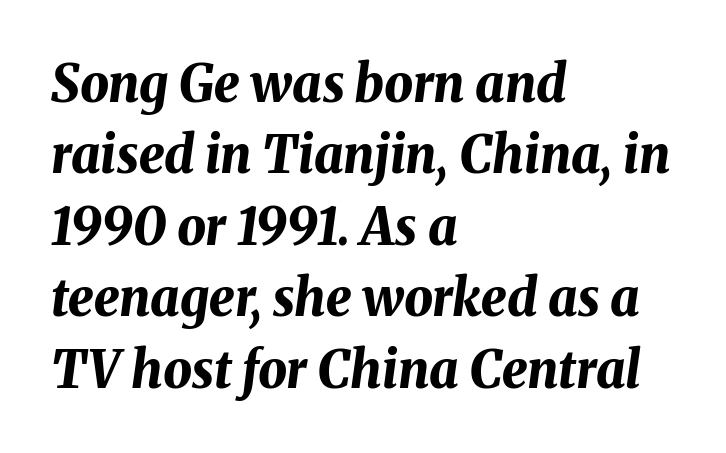
The image shows 51 px bold type, italic (leaning right); set left-aligned, normal line spacing (1.4x), normal letter spacing, not underlined; medium stroke contrast and a medium x-height.
